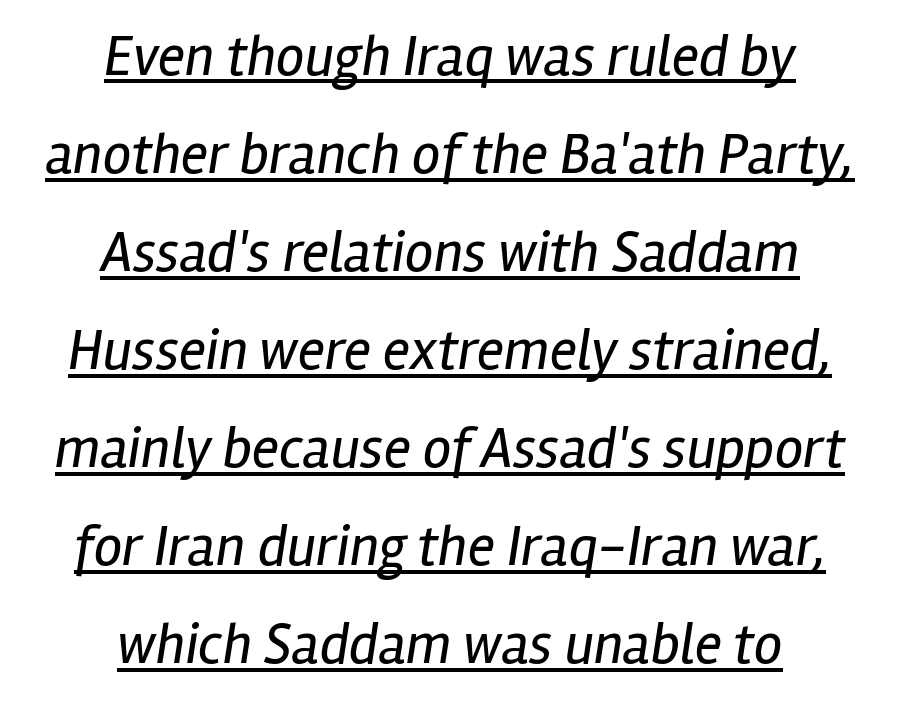
{"italic": "yes", "lean": "right", "slant_degrees": 12, "bold": "no", "weight": "regular", "width": "condensed", "stroke_contrast": "low", "x_height": "medium", "monospaced": "no", "underline": "yes", "align": "center", "line_spacing_ratio": 1.72, "letter_spacing": "normal", "letter_spacing_em": 0.0, "glyph_px": 57}
